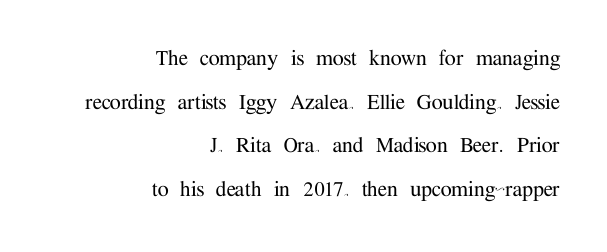
Glance below the letters and you will spot only blank space. Characters follow at the spacing the type designer built in. These lines were composed using upright roman letters. Leftover space on each line is placed entirely before the opening word.
